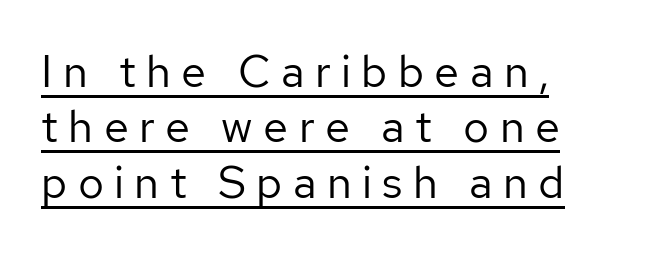
Q: Is the text bold? A: No.
Q: Is the text italic (slanted)? A: No, it is upright.
Q: Is the typeface a serif or a sans-serif typeface? A: Sans-serif.
Q: Is the text underlined? A: Yes.
Q: Is the spacing between letters normal or unusually wide? A: Unusually wide.
Q: Width (condensed, normal, or wide)? A: Normal.
Q: Stroke contrast? A: Low.
Q: x-height? A: Medium.
Q: Monospaced? A: No.
